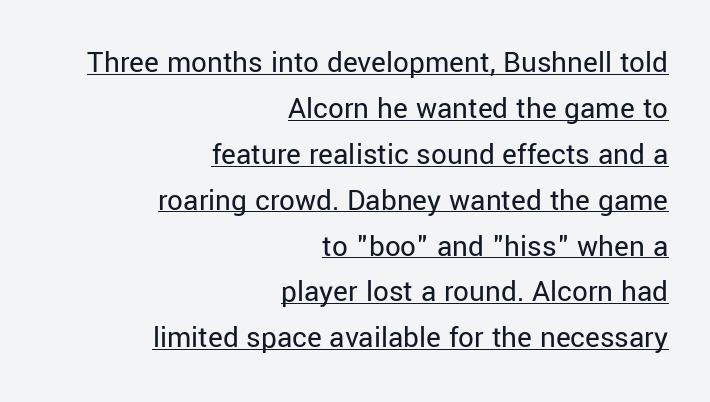
Q: Is the text bold? A: No.
Q: Is the text italic (slanted)? A: No, it is upright.
Q: Is the typeface a serif or a sans-serif typeface? A: Sans-serif.
Q: Is the text underlined? A: Yes.
Q: How is the paragraph aligned? A: Right-aligned.
Q: Is the spacing between letters normal or unusually wide? A: Normal.
Q: Is the spacing between lines tight, normal or loose? A: Normal.
Q: Width (condensed, normal, or wide)? A: Normal.
Q: Stroke contrast? A: Low.
Q: x-height? A: Medium.
Q: Monospaced? A: No.
